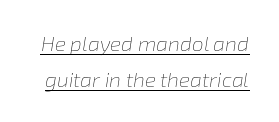
The image shows 21 px text type, italic (leaning right); set line spacing 1.71x, normal letter spacing, underlined.
